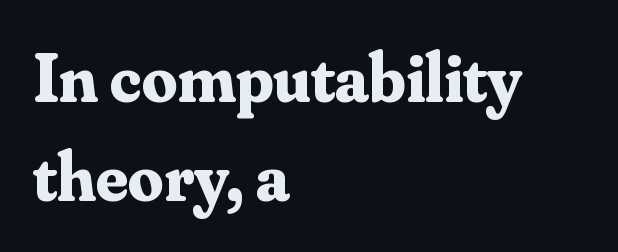
{"serif": "yes", "italic": "no", "bold": "yes", "weight": "bold", "width": "normal", "stroke_contrast": "medium", "x_height": "small", "monospaced": "no", "underline": "no", "align": "left", "line_spacing": "normal", "line_spacing_ratio": 1.41, "letter_spacing": "normal", "letter_spacing_em": 0.0, "glyph_px": 70}
